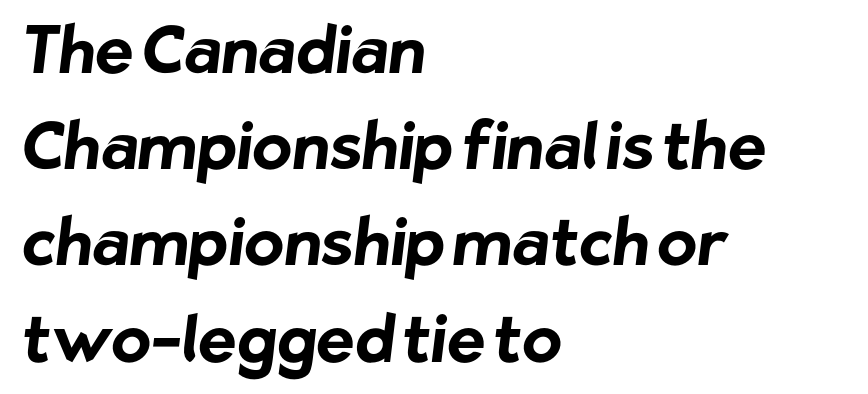
The image shows 65 px bold sans-serif type; set left-aligned, normal line spacing (1.48x), normal letter spacing, not underlined; low stroke contrast and a medium x-height.
